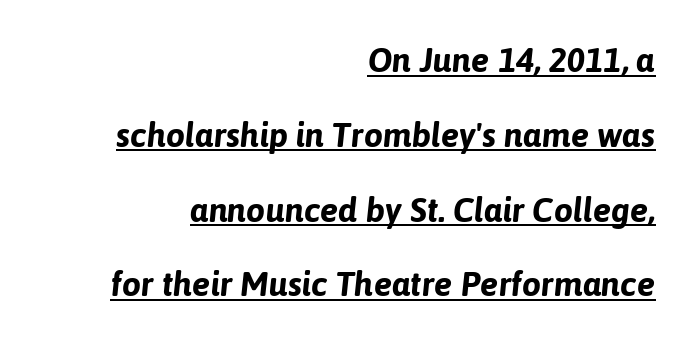
The image shows 34 px bold type, italic (leaning right); set right-aligned, loose line spacing (2.2x), normal letter spacing, underlined; low stroke contrast and a medium x-height.
